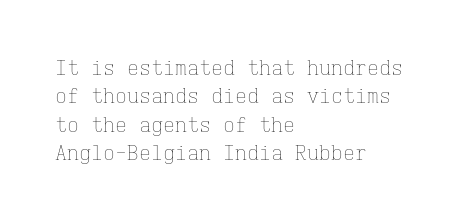
{"italic": "no", "bold": "no", "underline": "no", "align": "left", "line_spacing": "normal", "line_spacing_ratio": 1.42, "letter_spacing": "normal", "letter_spacing_em": 0.0, "glyph_px": 20}
